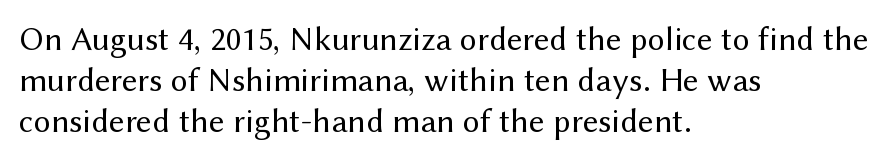
The image shows 34 px regular-weight sans-serif type, upright; set left-aligned, line spacing 1.21x, normal letter spacing, not underlined; medium stroke contrast and a medium x-height.
